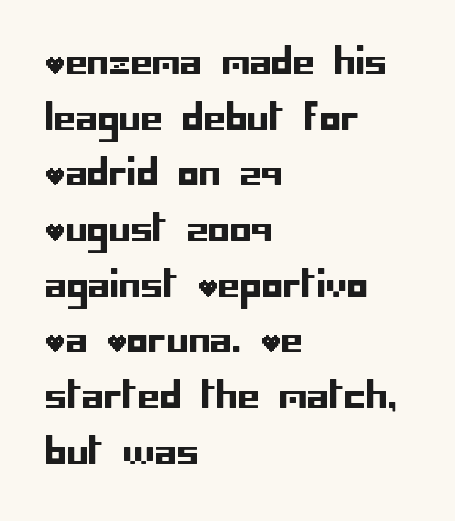
The image shows 35 px sans-serif type, upright; set left-aligned, normal line spacing (1.59x), normal letter spacing, not underlined; low stroke contrast and a large x-height.
